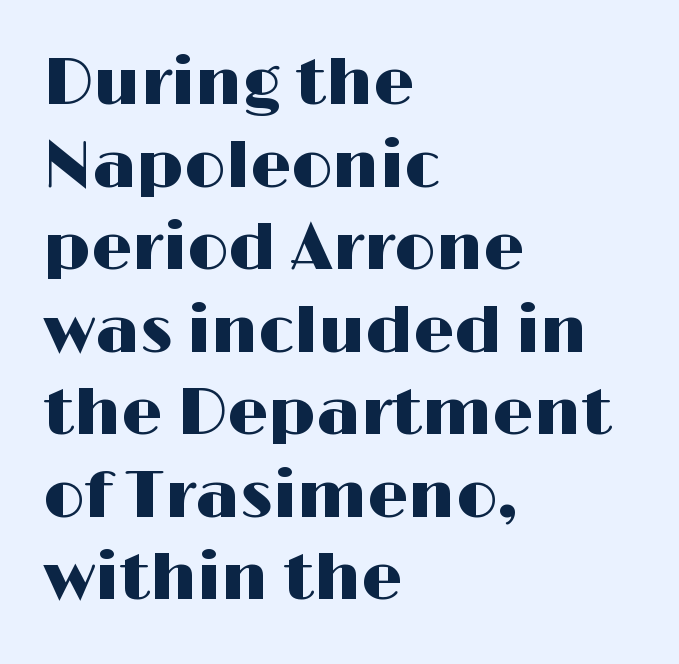
Q: Is the text italic (slanted)? A: No, it is upright.
Q: Is the typeface a serif or a sans-serif typeface? A: Sans-serif.
Q: Is the text underlined? A: No.
Q: How is the paragraph aligned? A: Left-aligned.
Q: Is the spacing between letters normal or unusually wide? A: Normal.
Q: Is the spacing between lines tight, normal or loose? A: Normal.
Q: Width (condensed, normal, or wide)? A: Wide.
Q: Stroke contrast? A: High.
Q: x-height? A: Medium.
Q: Monospaced? A: No.
